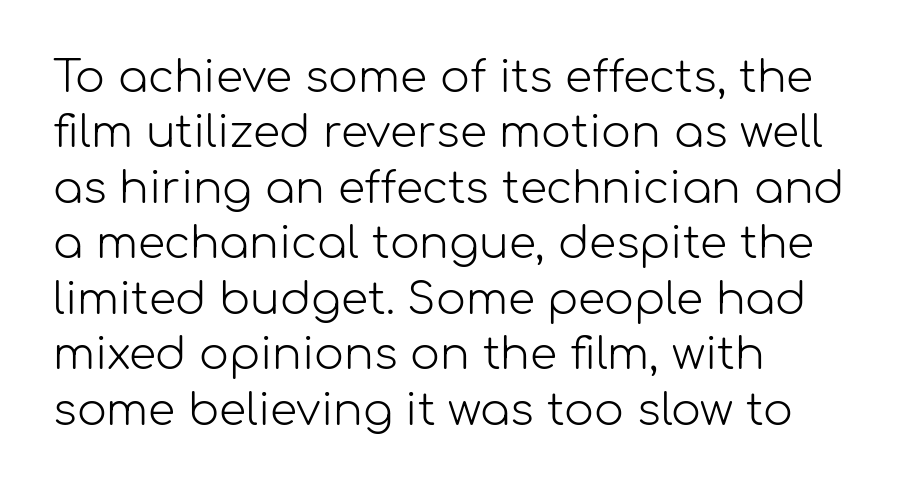
{"serif": "no", "italic": "no", "bold": "no", "weight": "light", "width": "normal", "stroke_contrast": "low", "x_height": "medium", "monospaced": "no", "underline": "no", "align": "left", "line_spacing": "normal", "line_spacing_ratio": 1.26, "letter_spacing": "normal", "letter_spacing_em": 0.0, "glyph_px": 44}
